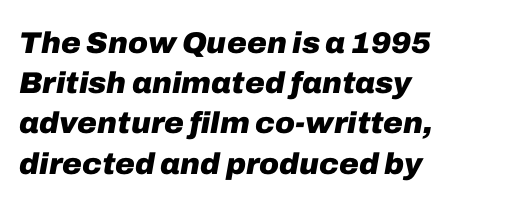
Plenty of ink on the page — the face is bold. One-word summary of the alignment: left. Rows of type keep a routine distance in the vertical direction. This sample has the flowing, uneven cadence of proportional lettering.
